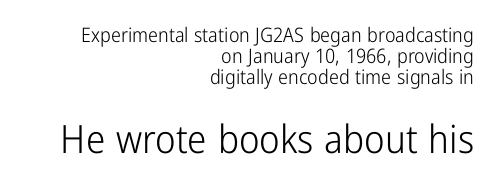
{"serif": "no", "italic": "no", "bold": "no", "weight": "light", "width": "condensed", "stroke_contrast": "low", "x_height": "medium", "monospaced": "no", "underline": "no", "align": "right", "line_spacing": "tight", "line_spacing_ratio": 1.06, "letter_spacing": "normal", "letter_spacing_em": 0.0, "larger_block": "second", "size_ratio": 1.95, "glyph_px": 39}
